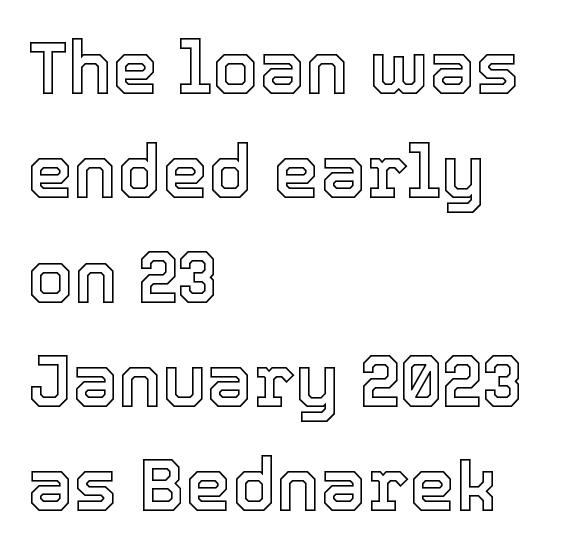
Q: Is the text italic (slanted)? A: No, it is upright.
Q: Is the text underlined? A: No.
Q: How is the paragraph aligned? A: Left-aligned.
Q: Is the spacing between letters normal or unusually wide? A: Normal.
Q: Is the spacing between lines tight, normal or loose? A: Normal.
Q: Width (condensed, normal, or wide)? A: Normal.
Q: x-height? A: Medium.
Q: Monospaced? A: No.
